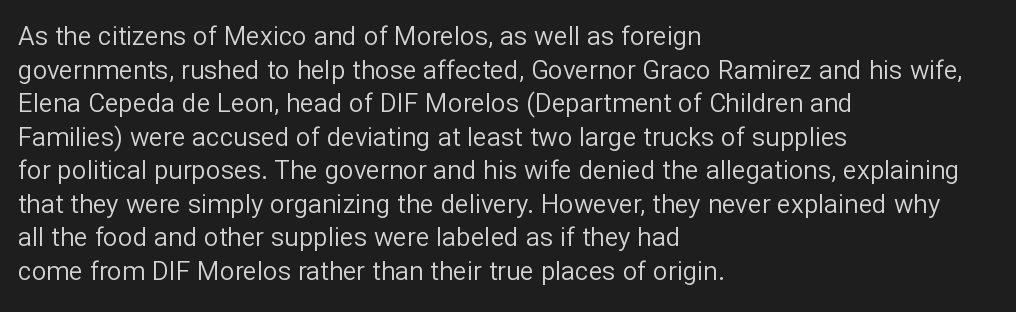
Q: Is the text bold? A: No.
Q: Is the text italic (slanted)? A: No, it is upright.
Q: Is the text underlined? A: No.
Q: How is the paragraph aligned? A: Left-aligned.
Q: Is the spacing between letters normal or unusually wide? A: Normal.
Q: Is the spacing between lines tight, normal or loose? A: Normal.
